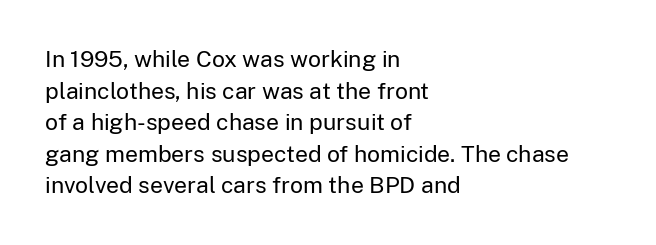
{"italic": "no", "bold": "no", "underline": "no", "align": "left", "line_spacing": "normal", "line_spacing_ratio": 1.37, "letter_spacing": "normal", "letter_spacing_em": 0.0, "glyph_px": 23}
